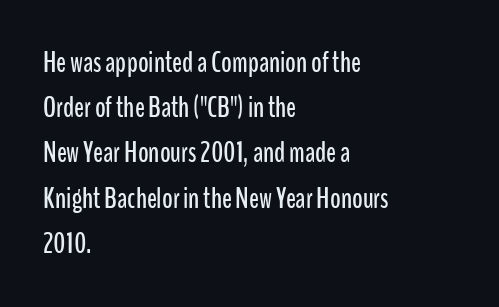
The image shows 29 px condensed sans-serif type, upright; set left-aligned, normal line spacing (1.56x), normal letter spacing, not underlined; low stroke contrast and a medium x-height.
